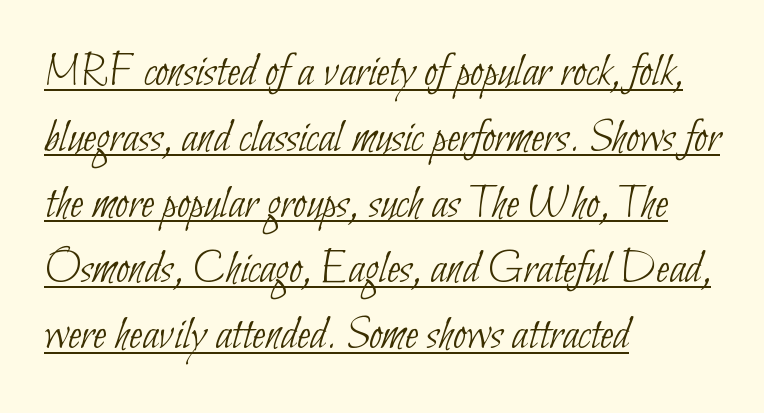
The type is set solid horizontally, with unmodified tracking. The sample's only ornament is a line tracing under the words. Leftover space on each line is placed entirely after the last word. Weight: in the light-to-regular range. Grotesque or geometric, the face here clearly has no serifs.
